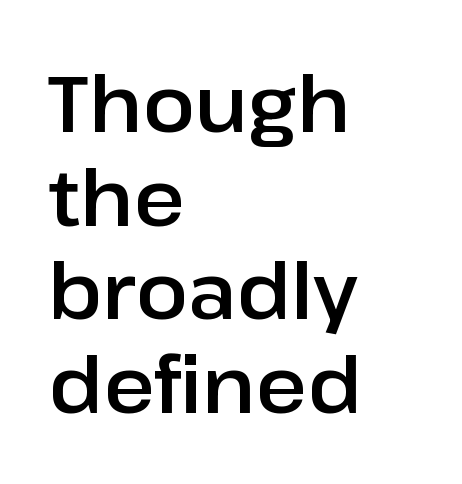
Observe the ordinary spacing: letters are neighbours, not strangers. Type style note: lacks serifs. Looks like regular typesetting: each glyph gets only the width it needs. Casual observation: everything's shoved over to the left.
